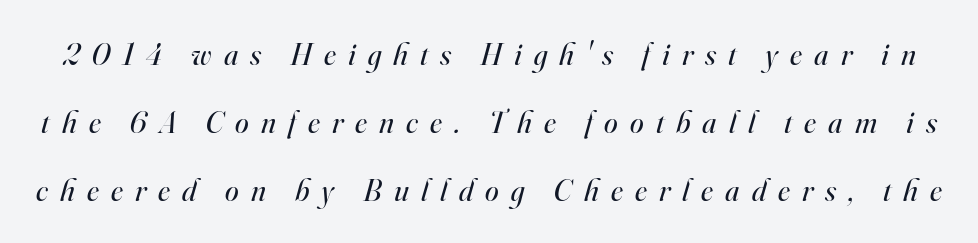
Short note: letters widely spaced. Just letters on the line, the space beneath them empty. The letters advance in unequal steps, a hallmark of proportional type. Are there feet on the stems? There are — it's a serif. Heaviness? Minimal to ordinary, like unemphasized prose.
